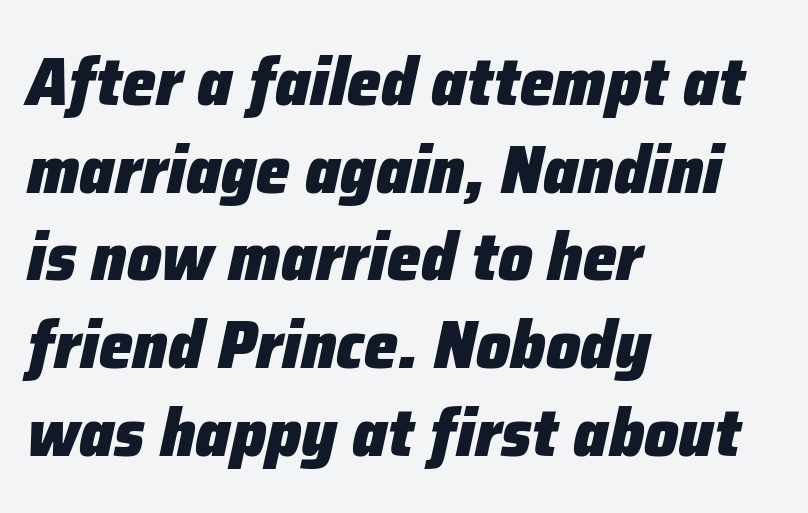
{"italic": "yes", "lean": "right", "slant_degrees": 12, "bold": "yes", "weight": "heavy", "width": "normal", "stroke_contrast": "low", "x_height": "medium", "monospaced": "no", "underline": "no", "align": "left", "line_spacing": "normal", "line_spacing_ratio": 1.29, "letter_spacing": "normal", "letter_spacing_em": 0.0, "glyph_px": 68}
